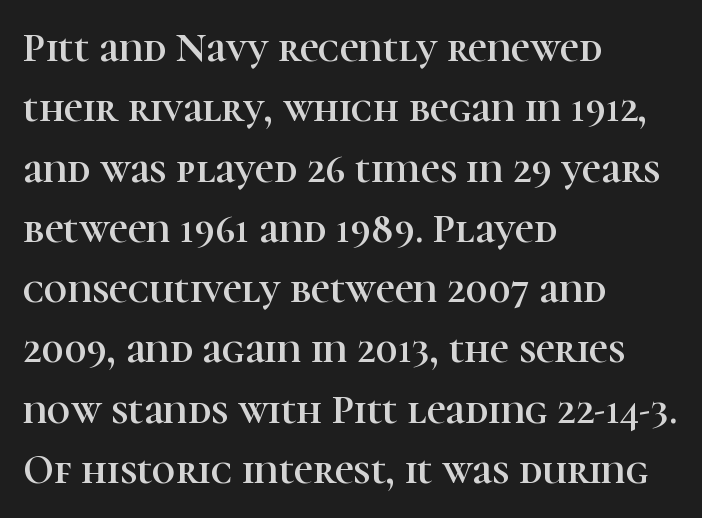
{"serif": "yes", "italic": "no", "width": "normal", "stroke_contrast": "high", "x_height": "medium", "monospaced": "no", "underline": "no", "align": "left", "line_spacing": "normal", "line_spacing_ratio": 1.47, "letter_spacing": "normal", "letter_spacing_em": 0.0, "glyph_px": 41}
